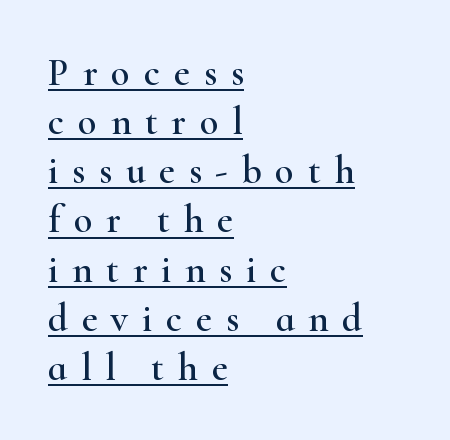
Typeset ragged right — the left edge is the straight one. A serif font was chosen for this passage. The horizontal fit of the characters is loose and conspicuously gappy. Somebody hit Ctrl+U on this one — the words are underlined.
